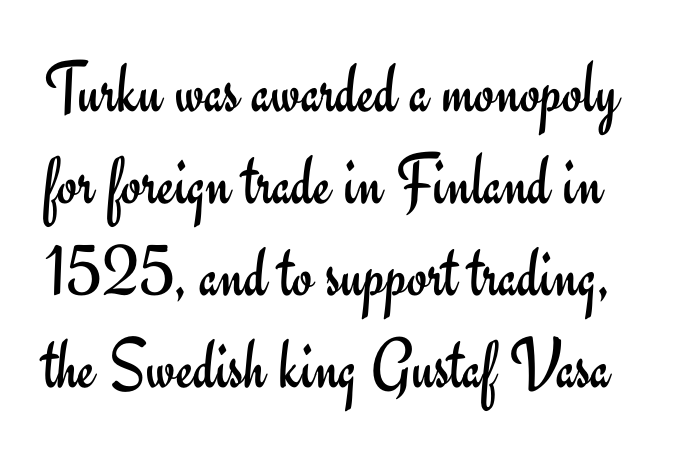
Q: Is the text bold? A: No.
Q: Is the text italic (slanted)? A: Yes.
Q: Is the typeface a serif or a sans-serif typeface? A: Sans-serif.
Q: Is the text underlined? A: No.
Q: Is the spacing between letters normal or unusually wide? A: Normal.
Q: Is the spacing between lines tight, normal or loose? A: Normal.
Q: Width (condensed, normal, or wide)? A: Normal.
Q: Stroke contrast? A: Low.
Q: x-height? A: Small.
Q: Monospaced? A: No.
